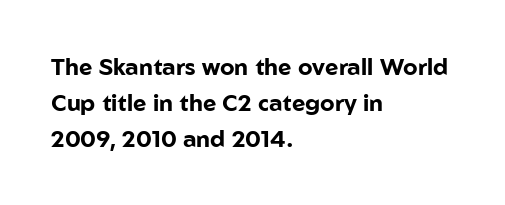
Notice how descenders clear the ascenders below comfortably — that's standard leading. The sample has been set heavy, in full bold. Italic? Not at all — the glyphs are vertical. A bare baseline throughout the passage. The rag falls on the right side of this text block. Inter-character spacing is left at the font's built-in metrics.
